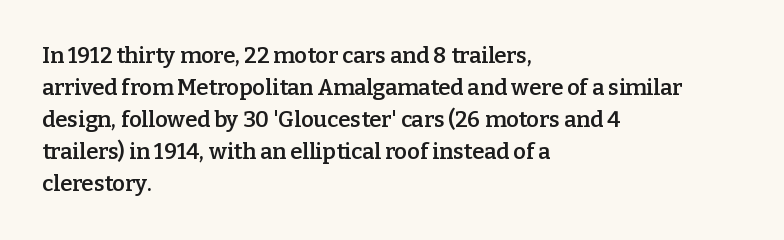
{"italic": "no", "bold": "semi", "underline": "no", "align": "left", "line_spacing": "normal", "line_spacing_ratio": 1.46, "letter_spacing": "normal", "letter_spacing_em": 0.0, "glyph_px": 22}
